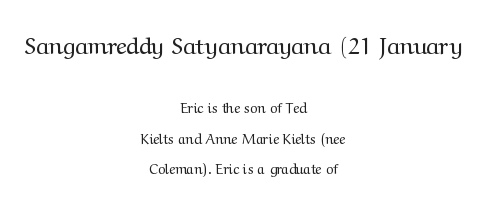
{"italic": "no", "bold": "no", "underline": "no", "align": "center", "line_spacing": "loose", "line_spacing_ratio": 2.17, "letter_spacing": "normal", "letter_spacing_em": 0.0, "larger_block": "first", "size_ratio": 1.71, "glyph_px": 24}
